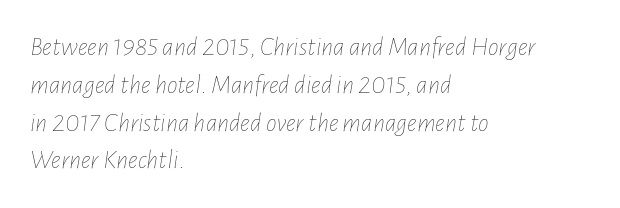
The image shows 27 px text type, italic (leaning right); set left-aligned, normal line spacing (1.4x), normal letter spacing, not underlined.
